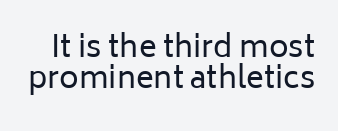
Here the designer chose a conventional face with non-uniform glyph widths. What's the leading like? Squeezed, with rows nearly overlapping. Posture: straight, roman, zero tilt. These lines are composed in type without serifs. The letterforms sit shoulder to shoulder at normal distance.
